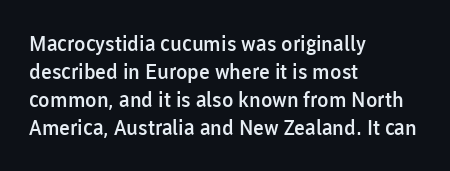
Q: Is the text bold? A: Semi-bold.
Q: Is the text italic (slanted)? A: No, it is upright.
Q: Is the text underlined? A: No.
Q: How is the paragraph aligned? A: Left-aligned.
Q: Is the spacing between letters normal or unusually wide? A: Normal.
Q: Is the spacing between lines tight, normal or loose? A: Normal.
